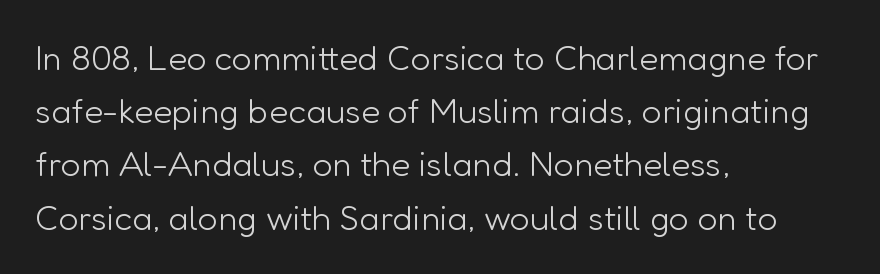
The baseline area is clear. Students, observe: this is what conventionally led text looks like. The rag falls on the right side of this text block. Note the varied advance widths — an 'i' is clearly narrower than an 'm'. The letters stand straight up with perfectly vertical stems.
